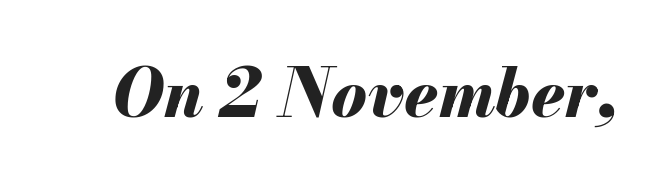
{"italic": "yes", "lean": "right", "slant_degrees": 13, "bold": "yes", "weight": "bold", "width": "normal", "stroke_contrast": "medium", "x_height": "small", "monospaced": "no", "underline": "no", "letter_spacing": "normal", "letter_spacing_em": 0.0, "glyph_px": 67}
